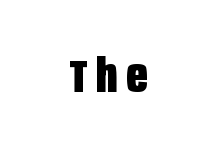
{"serif": "no", "italic": "no", "bold": "yes", "weight": "heavy", "width": "condensed", "stroke_contrast": "low", "x_height": "large", "monospaced": "no", "underline": "no", "glyph_px": 46}
